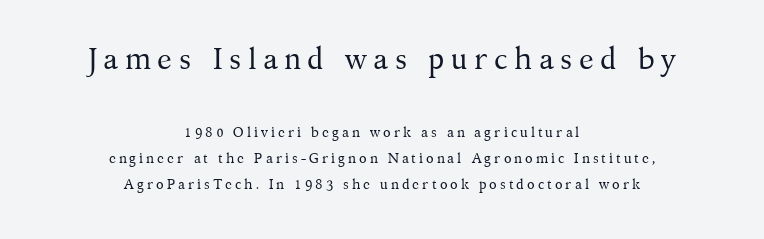
{"serif": "yes", "italic": "no", "bold": "no", "weight": "regular", "width": "normal", "stroke_contrast": "medium", "x_height": "medium", "monospaced": "no", "underline": "no", "align": "center", "line_spacing_ratio": 1.86, "letter_spacing": "wide", "letter_spacing_em": 0.21, "larger_block": "first", "size_ratio": 2.14, "glyph_px": 30}
